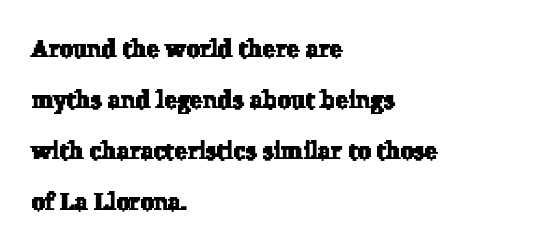
The image shows 24 px text type; set left-aligned, loose line spacing (2.12x), normal letter spacing, not underlined.
